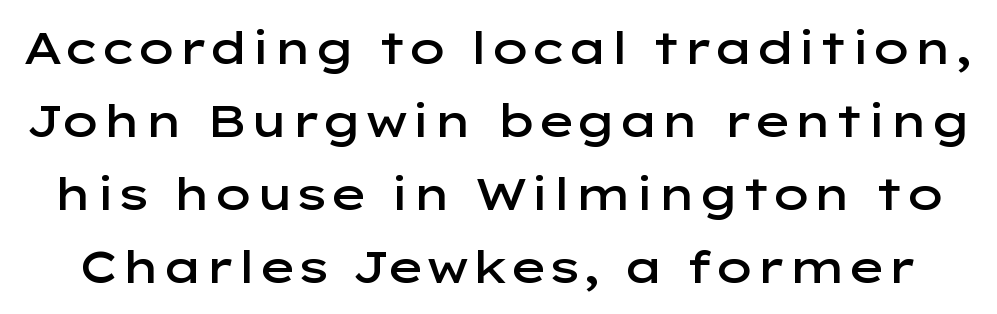
{"serif": "no", "italic": "no", "bold": "semi", "weight": "semibold", "width": "wide", "stroke_contrast": "low", "x_height": "medium", "monospaced": "no", "underline": "no", "line_spacing": "normal", "line_spacing_ratio": 1.62, "letter_spacing": "normal", "letter_spacing_em": 0.0, "glyph_px": 45}
